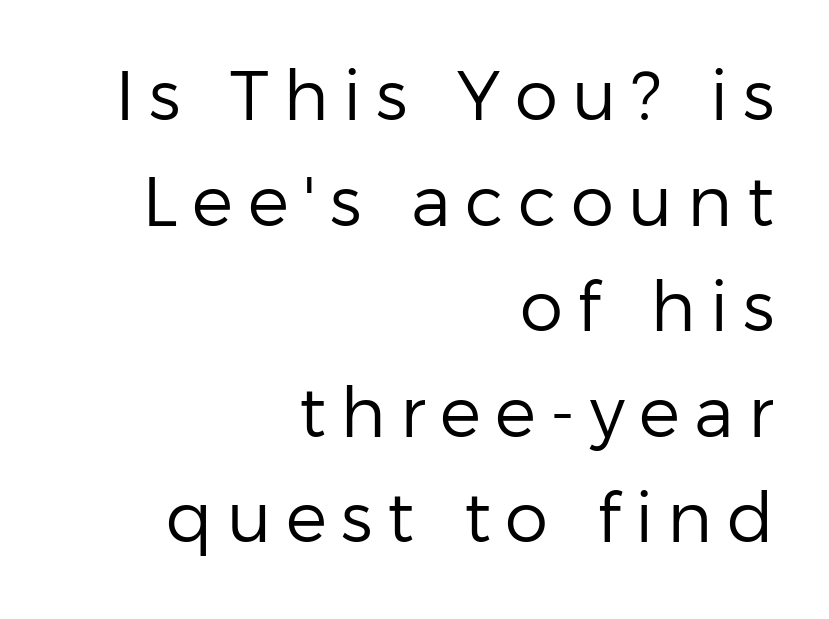
The image shows 69 px regular-weight sans-serif type, upright; set right-aligned, normal line spacing (1.53x), unusually wide letter spacing (+0.21 em), not underlined; low stroke contrast and a medium x-height.
